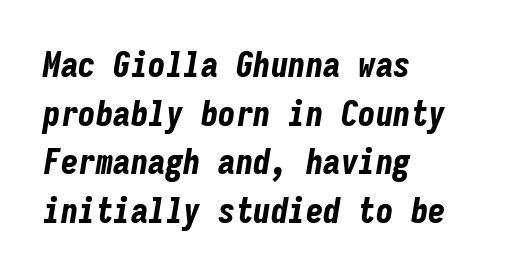
The image shows 35 px bold, condensed type, italic (leaning right), monospaced; set left-aligned, normal line spacing (1.39x), normal letter spacing, not underlined; low stroke contrast and a medium x-height.
